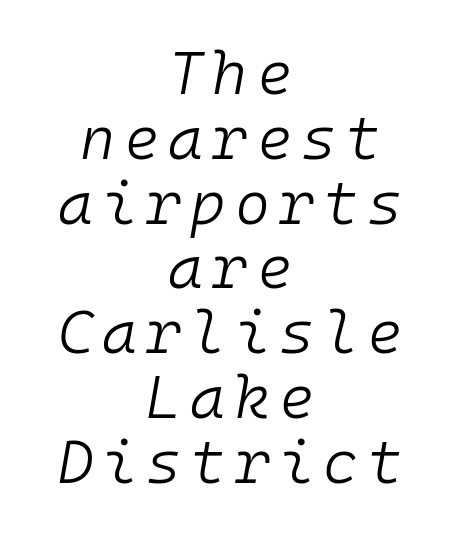
Q: Is the text bold? A: No.
Q: Is the text italic (slanted)? A: Yes, it leans right by about 10 degrees.
Q: Is the text underlined? A: No.
Q: How is the paragraph aligned? A: Centered.
Q: Is the spacing between lines tight, normal or loose? A: Tight.
Q: Width (condensed, normal, or wide)? A: Normal.
Q: Stroke contrast? A: Low.
Q: x-height? A: Medium.
Q: Monospaced? A: Yes.
